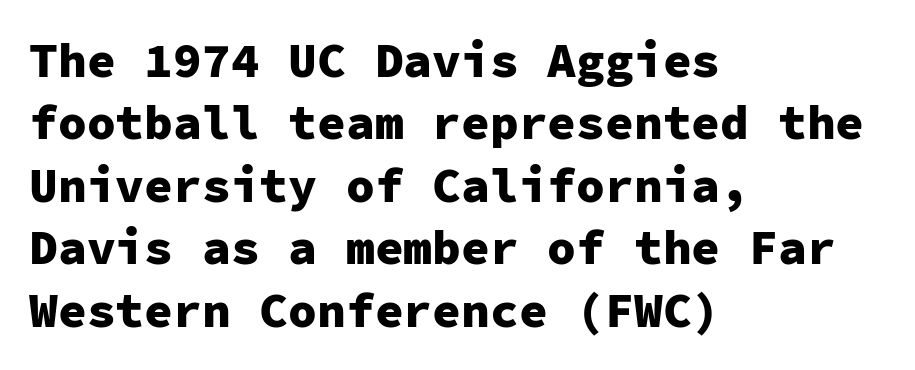
Layout note: lines flush left. Leading matches the norm, producing a regular column. A typesetter would mark this as roman, not italic. Every letter is thick-stroked: bold, no question. This rendering leaves character spacing at its baseline value. You could count columns in this text — the font is strictly monospaced.
